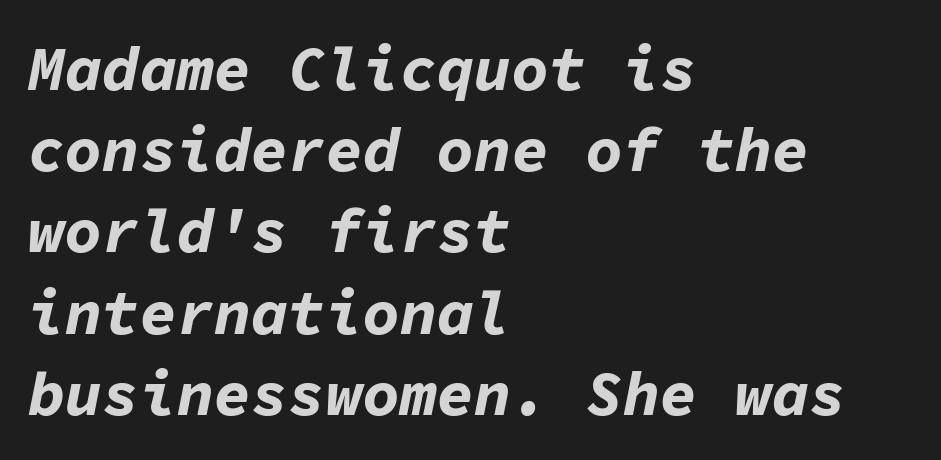
{"italic": "yes", "lean": "right", "slant_degrees": 11, "bold": "yes", "weight": "bold", "width": "normal", "stroke_contrast": "low", "x_height": "medium", "monospaced": "yes", "underline": "no", "align": "left", "line_spacing": "normal", "line_spacing_ratio": 1.31, "letter_spacing": "normal", "letter_spacing_em": 0.0, "glyph_px": 62}
